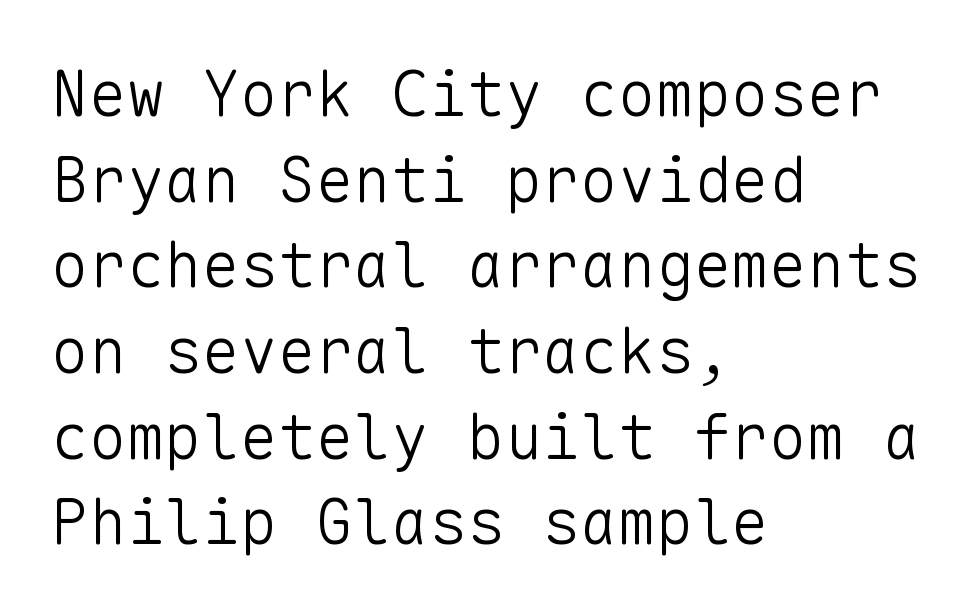
{"serif": "no", "italic": "no", "bold": "no", "weight": "light", "width": "normal", "stroke_contrast": "low", "x_height": "medium", "monospaced": "yes", "underline": "no", "align": "left", "line_spacing": "normal", "line_spacing_ratio": 1.36, "letter_spacing": "normal", "letter_spacing_em": 0.0, "glyph_px": 63}
